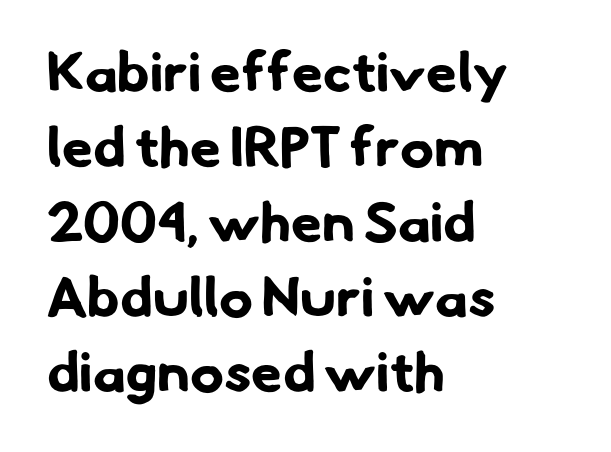
{"serif": "no", "bold": "yes", "weight": "bold", "width": "normal", "stroke_contrast": "low", "x_height": "small", "monospaced": "no", "underline": "no", "align": "left", "line_spacing": "normal", "line_spacing_ratio": 1.34, "letter_spacing": "normal", "letter_spacing_em": 0.0, "glyph_px": 56}
